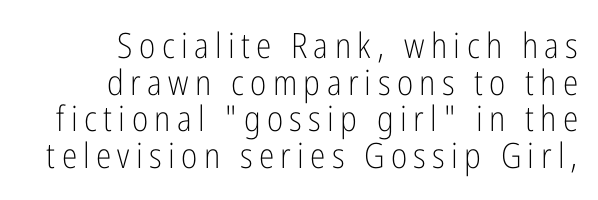
The image shows 35 px light, condensed sans-serif type, upright; set right-aligned, tight line spacing (1.05x), not underlined; low stroke contrast and a medium x-height.
